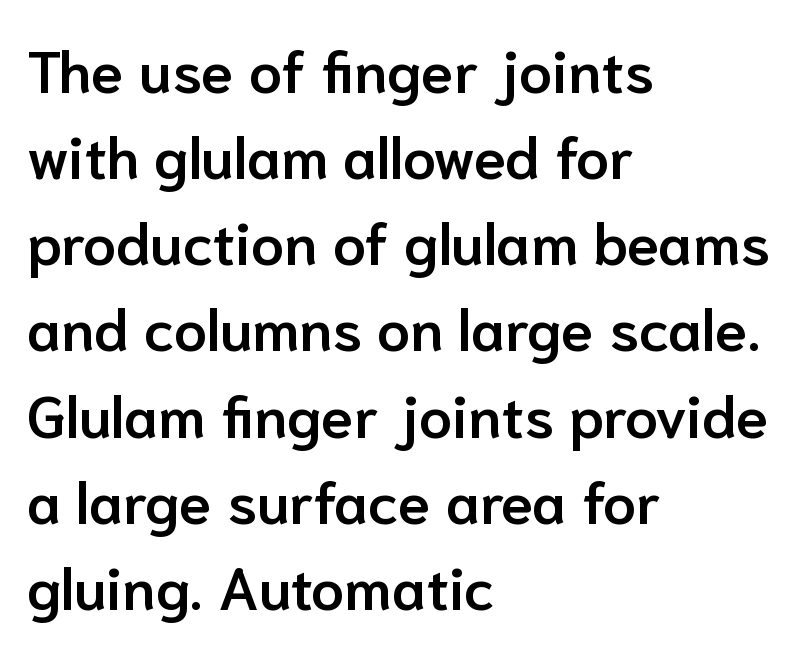
The image shows 59 px semibold sans-serif type, upright; set left-aligned, normal line spacing (1.46x), normal letter spacing, not underlined; low stroke contrast and a medium x-height.
